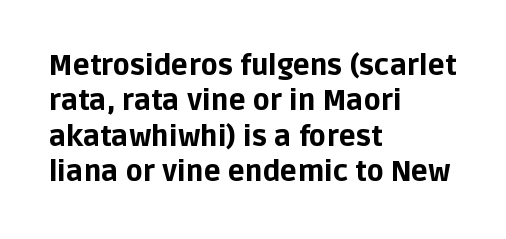
The image shows 28 px bold sans-serif type, upright; set left-aligned, normal line spacing (1.26x), normal letter spacing, not underlined; low stroke contrast and a large x-height.
